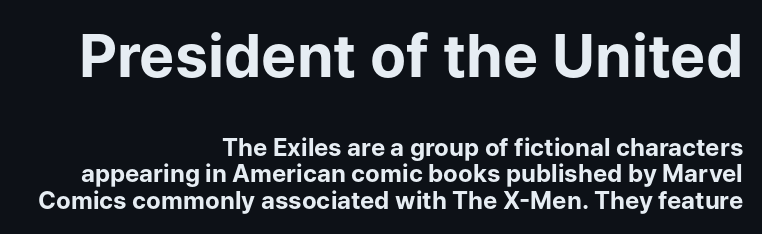
{"serif": "no", "italic": "no", "bold": "yes", "weight": "bold", "width": "normal", "stroke_contrast": "low", "x_height": "medium", "monospaced": "no", "underline": "no", "align": "right", "line_spacing": "tight", "line_spacing_ratio": 1.11, "letter_spacing": "normal", "letter_spacing_em": 0.0, "larger_block": "first", "size_ratio": 2.46, "glyph_px": 59}
